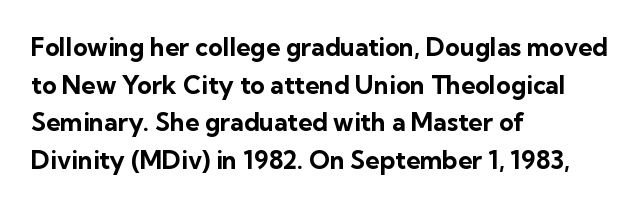
Q: Is the text bold? A: Yes.
Q: Is the text italic (slanted)? A: No, it is upright.
Q: Is the text underlined? A: No.
Q: How is the paragraph aligned? A: Left-aligned.
Q: Is the spacing between letters normal or unusually wide? A: Normal.
Q: Is the spacing between lines tight, normal or loose? A: Normal.
